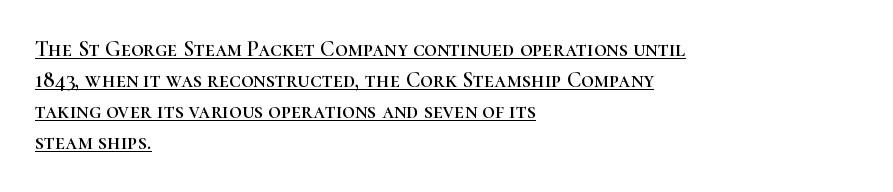
{"italic": "no", "underline": "yes", "align": "left", "line_spacing": "normal", "line_spacing_ratio": 1.41, "letter_spacing": "normal", "letter_spacing_em": 0.0, "glyph_px": 22}
